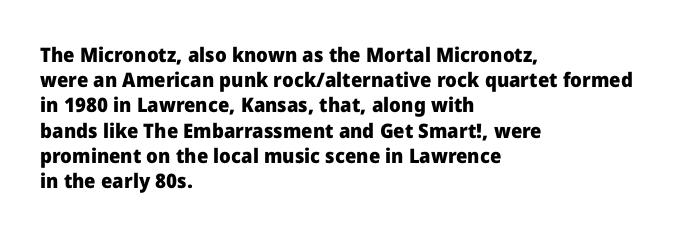
The space directly below the letters is spotless. This rendering uses left alignment, leaving the right contour irregular. The typography opts for an upright posture over an oblique one. Each word holds together tightly as a unit, with standard inter-letter gaps. Pretty heavy lettering here — definitely bold.
